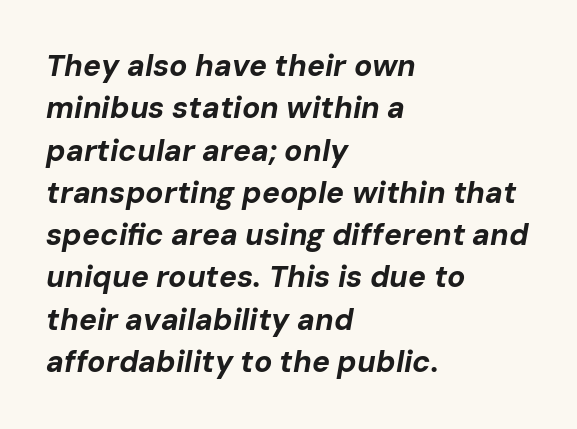
The image shows 30 px bold type, italic (leaning right); set left-aligned, normal line spacing (1.41x), normal letter spacing, not underlined; low stroke contrast and a medium x-height.
